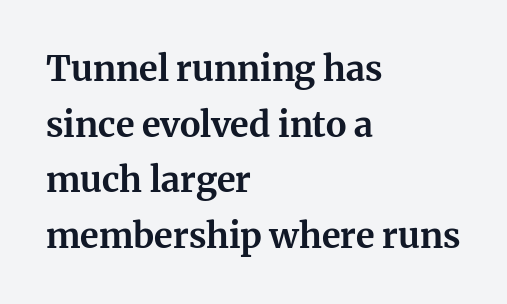
{"serif": "yes", "italic": "no", "bold": "yes", "weight": "bold", "width": "normal", "stroke_contrast": "medium", "x_height": "medium", "monospaced": "no", "underline": "no", "align": "left", "line_spacing": "normal", "line_spacing_ratio": 1.59, "letter_spacing": "normal", "letter_spacing_em": 0.0, "glyph_px": 35}
